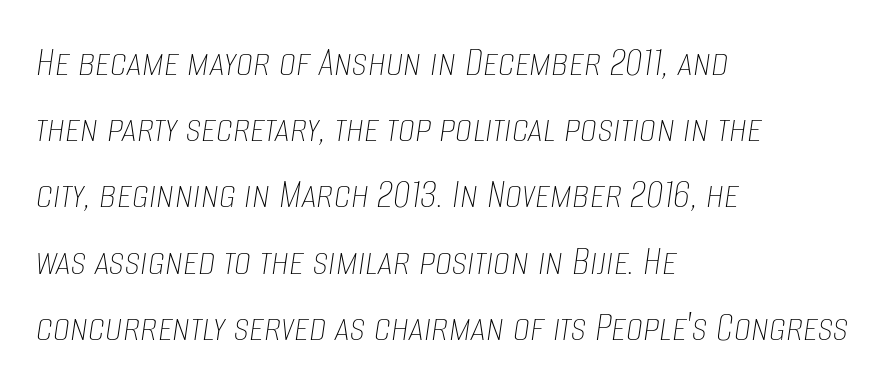
Character widths vary here, with narrow letters taking less room than wide ones. The rendering keeps characters at their native spacing. Successive baselines arrive at the customary interval. Where is the straight margin? On the left.
